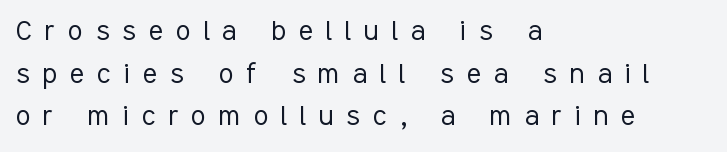
Q: Is the text bold? A: No.
Q: Is the text italic (slanted)? A: No, it is upright.
Q: Is the typeface a serif or a sans-serif typeface? A: Sans-serif.
Q: Is the text underlined? A: No.
Q: How is the paragraph aligned? A: Left-aligned.
Q: Is the spacing between letters normal or unusually wide? A: Unusually wide.
Q: Is the spacing between lines tight, normal or loose? A: Normal.
Q: Width (condensed, normal, or wide)? A: Condensed.
Q: Stroke contrast? A: Low.
Q: x-height? A: Medium.
Q: Monospaced? A: No.
